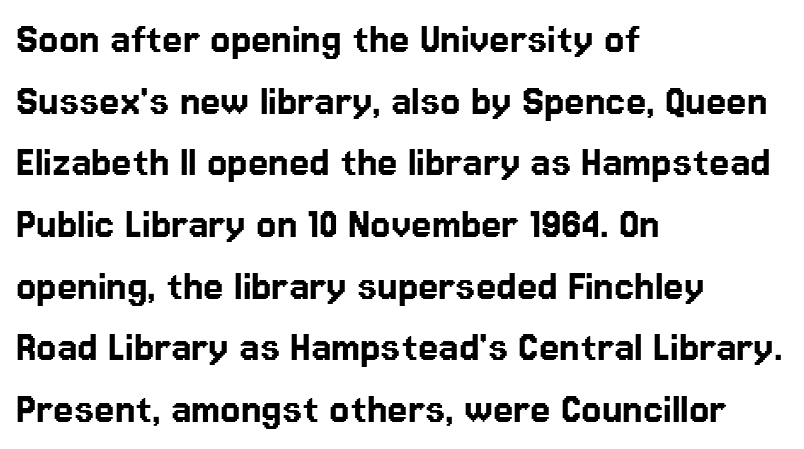
{"serif": "no", "italic": "no", "width": "normal", "stroke_contrast": "low", "x_height": "medium", "monospaced": "no", "underline": "no", "align": "left", "line_spacing": "normal", "line_spacing_ratio": 1.34, "letter_spacing": "normal", "letter_spacing_em": 0.0, "glyph_px": 46}
